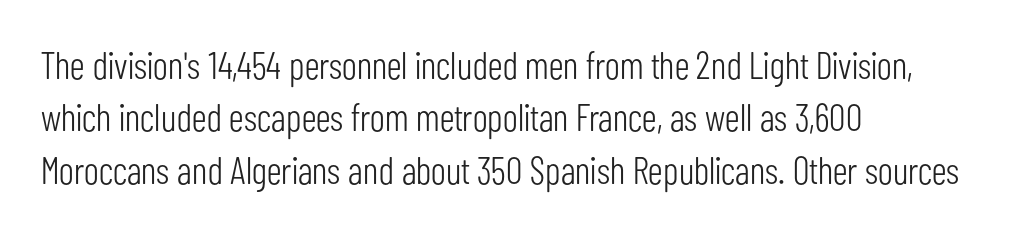
Q: Is the text bold? A: No.
Q: Is the text italic (slanted)? A: No, it is upright.
Q: Is the typeface a serif or a sans-serif typeface? A: Sans-serif.
Q: Is the text underlined? A: No.
Q: How is the paragraph aligned? A: Left-aligned.
Q: Is the spacing between letters normal or unusually wide? A: Normal.
Q: Is the spacing between lines tight, normal or loose? A: Normal.
Q: Width (condensed, normal, or wide)? A: Condensed.
Q: Stroke contrast? A: Low.
Q: x-height? A: Medium.
Q: Monospaced? A: No.
